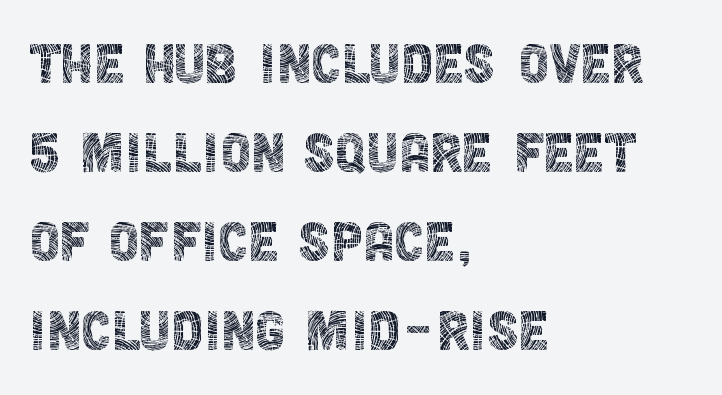
{"serif": "no", "italic": "no", "bold": "no", "weight": "thin", "width": "condensed", "x_height": "large", "monospaced": "no", "underline": "no", "align": "left", "line_spacing": "normal", "line_spacing_ratio": 1.29, "letter_spacing": "normal", "letter_spacing_em": 0.0, "glyph_px": 69}
